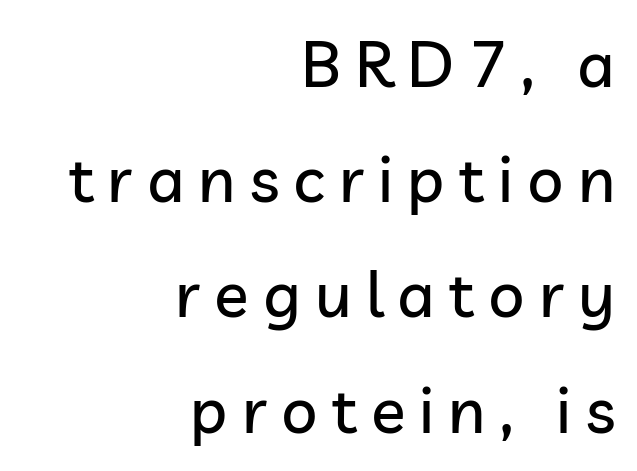
This sample uses an upright cut, with every glyph sitting square on the baseline. The letterforms stand isolated, each surrounded by extra space. A typesetter would call this proportional, since set widths differ per character. The rendering anchors every line to the right-hand side.
